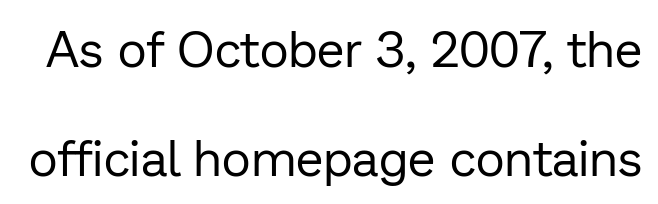
{"serif": "no", "italic": "no", "bold": "no", "weight": "regular", "width": "normal", "stroke_contrast": "low", "x_height": "medium", "monospaced": "no", "underline": "no", "line_spacing": "loose", "line_spacing_ratio": 2.19, "letter_spacing": "normal", "letter_spacing_em": 0.0, "glyph_px": 50}
